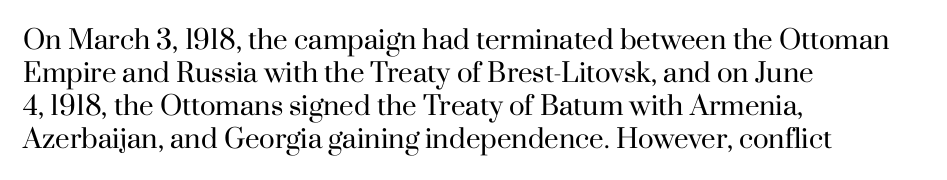
The image shows 26 px text type, upright; set left-aligned, normal line spacing (1.27x), normal letter spacing, not underlined.
